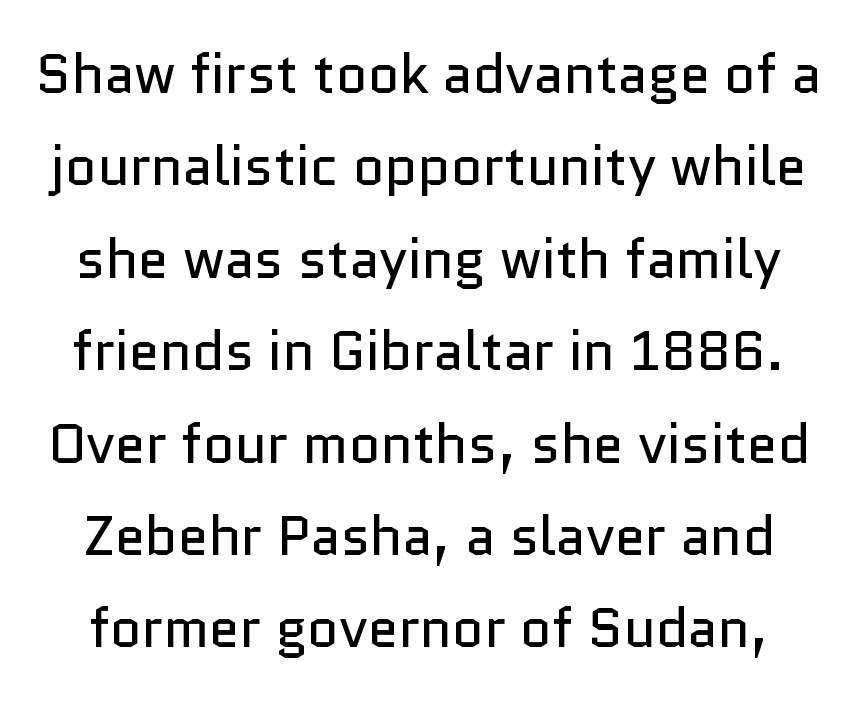
The image shows 55 px regular-weight sans-serif type, upright; set normal line spacing (1.68x), normal letter spacing, not underlined; low stroke contrast and a medium x-height.
